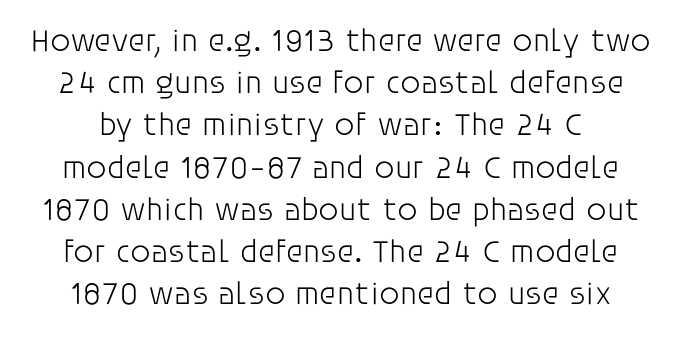
The image shows 32 px light sans-serif type, upright; set normal line spacing (1.32x), normal letter spacing, not underlined; low stroke contrast and a large x-height.
